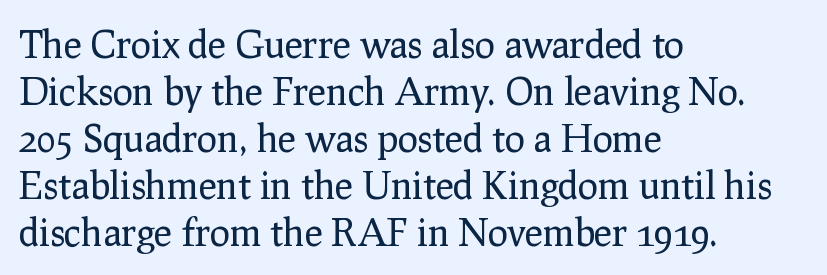
The image shows 38 px regular-weight serif type, upright; set left-aligned, line spacing 1.24x, normal letter spacing, not underlined; low stroke contrast and a medium x-height.
